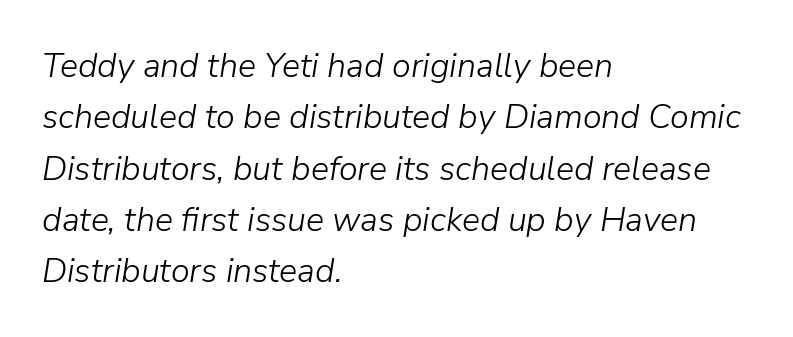
A clean baseline with only descenders dipping below it. The letters advance in unequal steps, a hallmark of proportional type. Line spacing here is normal. Weight: regular or lighter.
